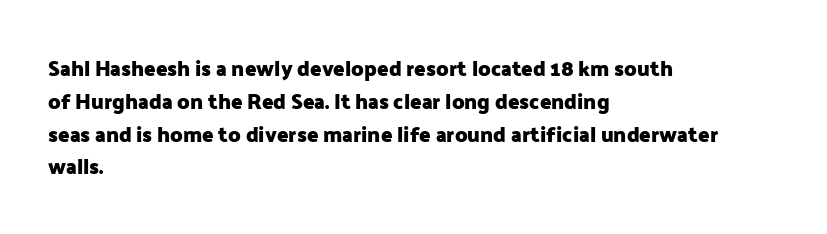
{"italic": "no", "bold": "yes", "underline": "no", "align": "left", "line_spacing": "normal", "line_spacing_ratio": 1.56, "letter_spacing": "normal", "letter_spacing_em": 0.0, "glyph_px": 21}
